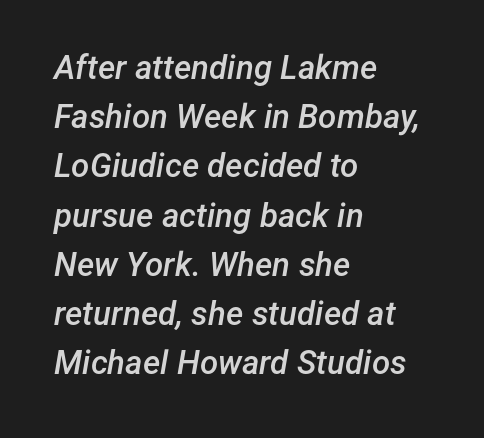
Q: Is the text bold? A: Semi-bold.
Q: Is the text italic (slanted)? A: Yes, it leans right by about 12 degrees.
Q: Is the text underlined? A: No.
Q: How is the paragraph aligned? A: Left-aligned.
Q: Is the spacing between letters normal or unusually wide? A: Normal.
Q: Is the spacing between lines tight, normal or loose? A: Normal.
Q: Width (condensed, normal, or wide)? A: Normal.
Q: Stroke contrast? A: Low.
Q: x-height? A: Medium.
Q: Monospaced? A: No.
